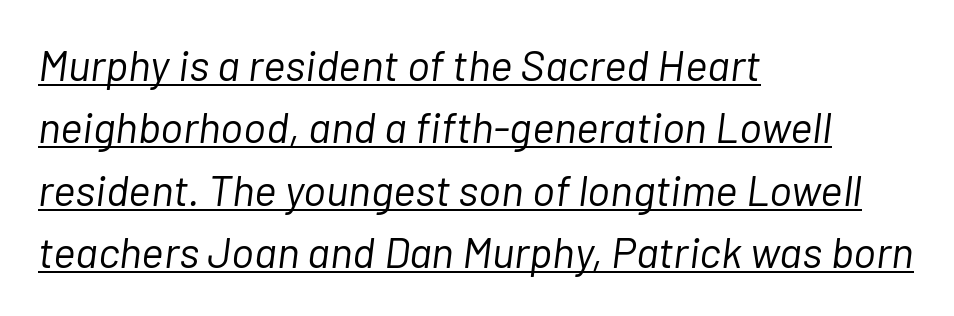
Q: Is the text bold? A: No.
Q: Is the text italic (slanted)? A: Yes, it leans right by about 7 degrees.
Q: Is the text underlined? A: Yes.
Q: How is the paragraph aligned? A: Left-aligned.
Q: Is the spacing between letters normal or unusually wide? A: Normal.
Q: Is the spacing between lines tight, normal or loose? A: Normal.
Q: Width (condensed, normal, or wide)? A: Normal.
Q: Stroke contrast? A: Low.
Q: x-height? A: Medium.
Q: Monospaced? A: No.
